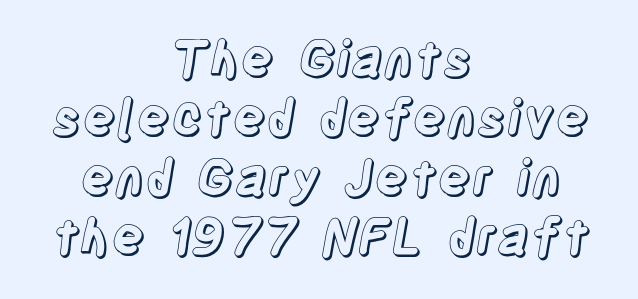
{"width": "condensed", "x_height": "large", "monospaced": "no", "underline": "no", "align": "center", "line_spacing_ratio": 1.19, "letter_spacing": "normal", "letter_spacing_em": 0.0, "glyph_px": 50}
